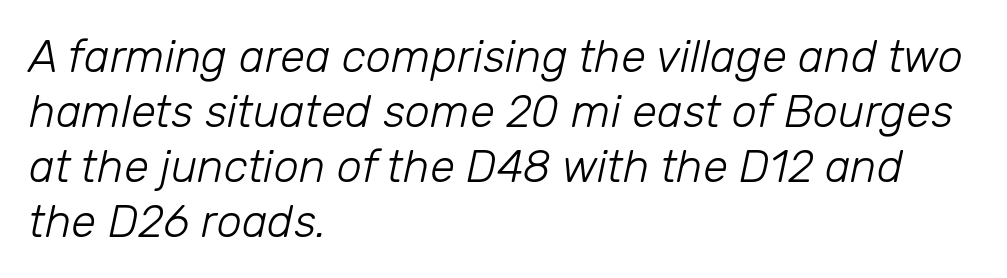
The image shows 45 px light type, italic (leaning right); set left-aligned, line spacing 1.22x, normal letter spacing, not underlined; low stroke contrast and a medium x-height.
